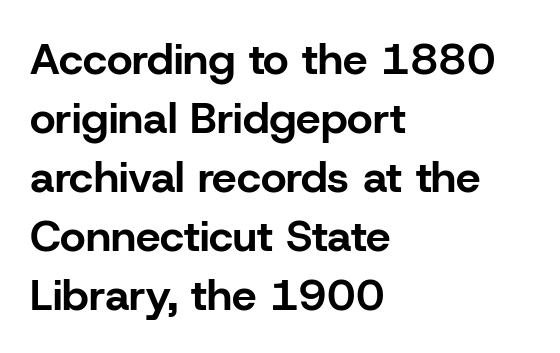
The image shows 44 px bold sans-serif type, upright; set left-aligned, normal line spacing (1.34x), normal letter spacing, not underlined; low stroke contrast and a medium x-height.
